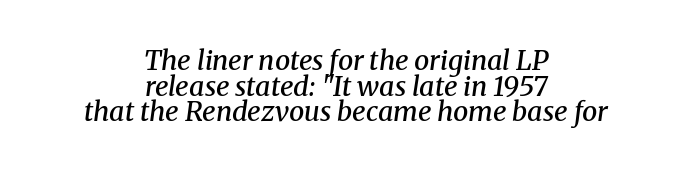
{"italic": "yes", "lean": "right", "slant_degrees": 8, "bold": "semi", "underline": "no", "align": "center", "line_spacing": "tight", "line_spacing_ratio": 0.95, "letter_spacing": "normal", "letter_spacing_em": 0.0, "glyph_px": 27}
